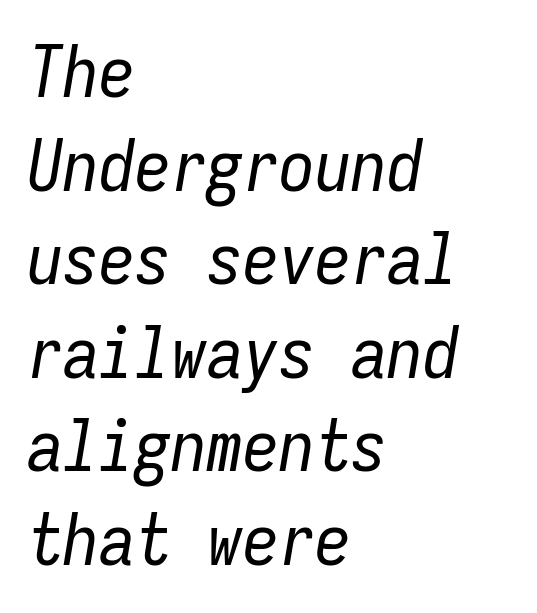
{"italic": "yes", "lean": "right", "slant_degrees": 9, "bold": "no", "weight": "regular", "width": "condensed", "stroke_contrast": "low", "x_height": "medium", "monospaced": "yes", "underline": "no", "align": "left", "line_spacing": "normal", "line_spacing_ratio": 1.3, "letter_spacing": "normal", "letter_spacing_em": 0.0, "glyph_px": 72}
